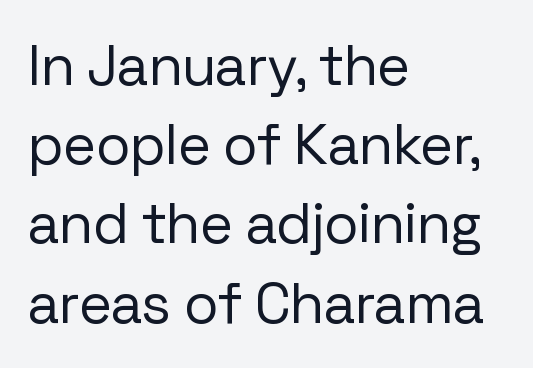
The image shows 57 px regular-weight sans-serif type, upright; set left-aligned, normal line spacing (1.39x), normal letter spacing, not underlined; low stroke contrast and a medium x-height.
